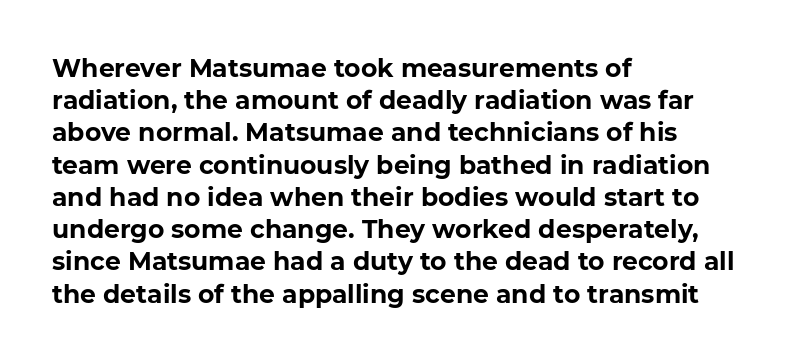
{"bold": "yes", "underline": "no", "align": "left", "line_spacing": "normal", "line_spacing_ratio": 1.29, "letter_spacing": "normal", "letter_spacing_em": 0.0, "glyph_px": 25}
